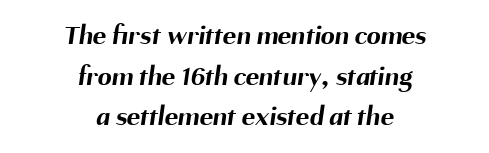
Q: Is the text bold? A: Yes.
Q: Is the typeface a serif or a sans-serif typeface? A: Sans-serif.
Q: Is the text underlined? A: No.
Q: How is the paragraph aligned? A: Centered.
Q: Is the spacing between letters normal or unusually wide? A: Normal.
Q: Is the spacing between lines tight, normal or loose? A: Normal.
Q: Width (condensed, normal, or wide)? A: Normal.
Q: Stroke contrast? A: Medium.
Q: x-height? A: Medium.
Q: Monospaced? A: No.
